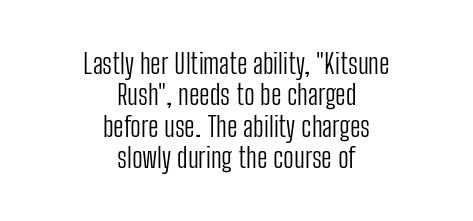
Reading down the block, each line starts at a different indent, mirrored at its end. These lines huddle together more closely than default settings would place them. This sample uses an upright cut, with every glyph sitting square on the baseline. Looks like regular typesetting: each glyph gets only the width it needs.
